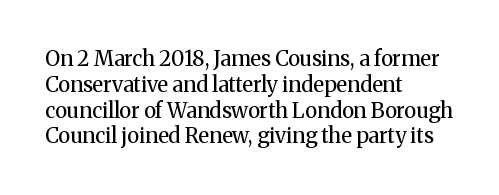
Q: Is the text bold? A: No.
Q: Is the text italic (slanted)? A: No, it is upright.
Q: Is the text underlined? A: No.
Q: How is the paragraph aligned? A: Left-aligned.
Q: Is the spacing between letters normal or unusually wide? A: Normal.
